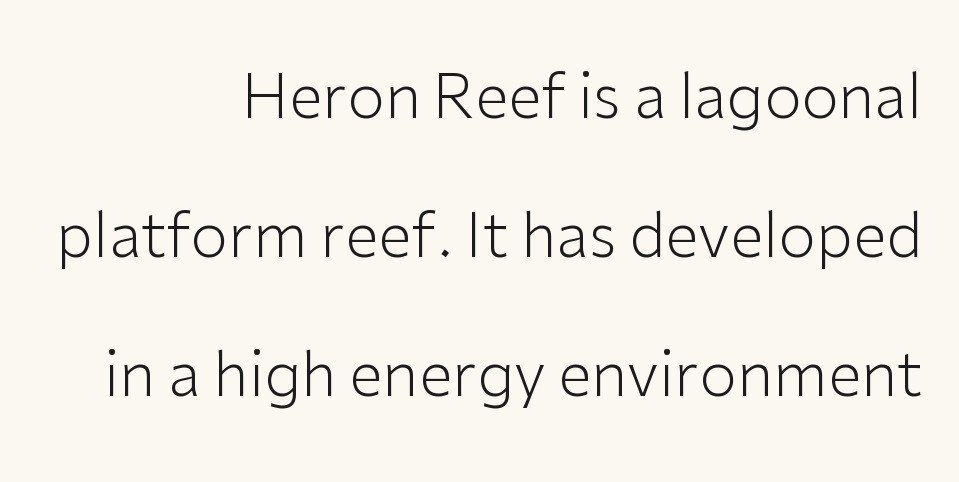
Varying glyph widths throughout — classic text-font behaviour. Does the type have serifs? No, each stem ends abruptly. Underline: absent. The gaps between neighbouring characters are ordinary and unremarkable. Alignment: flush right. Rows of type keep a wide berth in the vertical direction.
